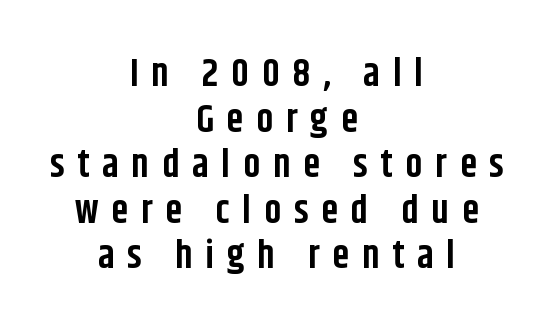
The image shows 38 px bold, condensed sans-serif type, upright; set centered, line spacing 1.2x, unusually wide letter spacing (+0.34 em), not underlined; low stroke contrast and a large x-height.
